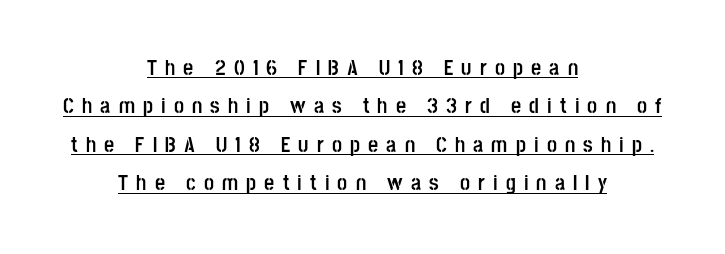
{"italic": "no", "bold": "yes", "underline": "yes", "align": "center", "line_spacing_ratio": 1.75, "letter_spacing": "wide", "letter_spacing_em": 0.37, "glyph_px": 22}
